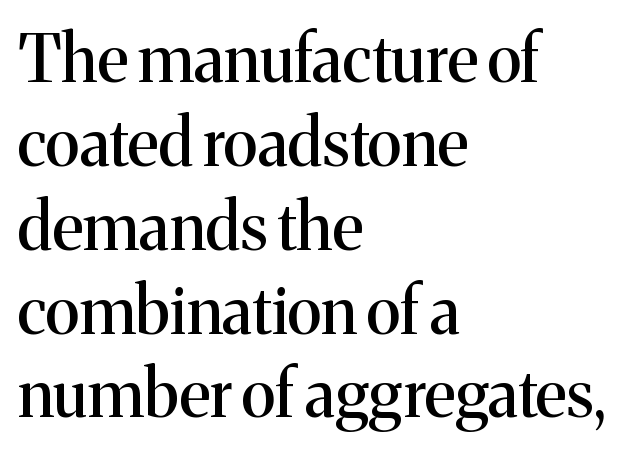
The image shows 65 px serif type, upright; set left-aligned, normal line spacing (1.29x), normal letter spacing, not underlined; medium stroke contrast and a medium x-height.
